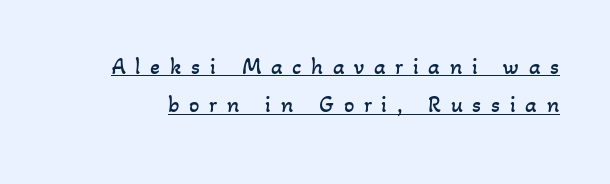
The cut favours lightness, reaching ordinary text weight at its darkest. What stands out about the letter spacing? Its width — letters are far apart. Compared with undecorated copy, this sample adds a rule below the words. Summary of vertical rhythm: regular, with standard interline spacing.
